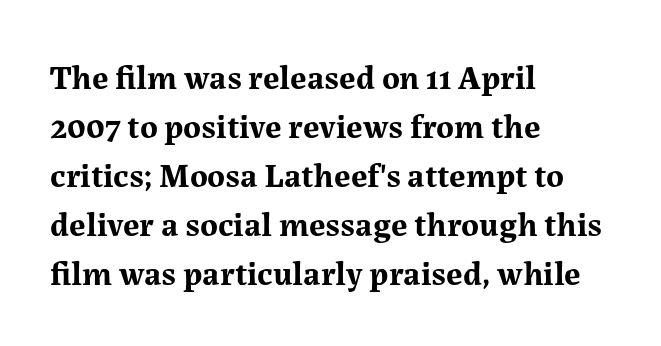
{"serif": "yes", "italic": "no", "bold": "yes", "weight": "bold", "width": "normal", "stroke_contrast": "medium", "x_height": "medium", "monospaced": "no", "underline": "no", "align": "left", "line_spacing": "normal", "line_spacing_ratio": 1.44, "letter_spacing": "normal", "letter_spacing_em": 0.0, "glyph_px": 34}
